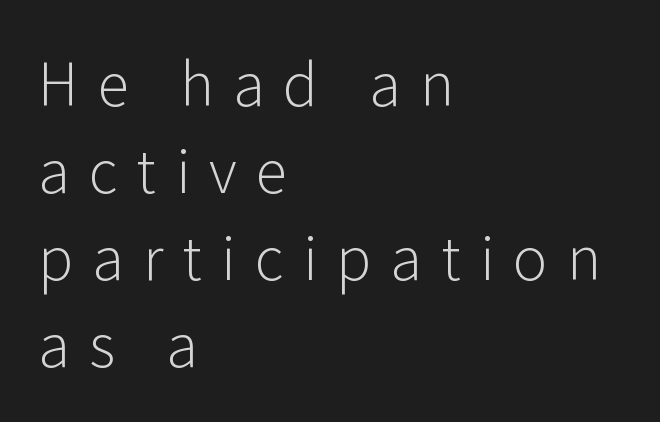
{"serif": "no", "italic": "no", "bold": "no", "weight": "light", "width": "normal", "stroke_contrast": "low", "x_height": "medium", "monospaced": "no", "underline": "no", "align": "left", "line_spacing": "normal", "line_spacing_ratio": 1.5, "letter_spacing": "wide", "letter_spacing_em": 0.33, "glyph_px": 58}
